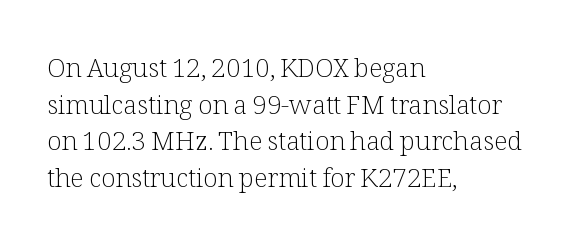
{"italic": "no", "bold": "no", "underline": "no", "align": "left", "line_spacing": "normal", "line_spacing_ratio": 1.41, "letter_spacing": "normal", "letter_spacing_em": 0.0, "glyph_px": 26}
